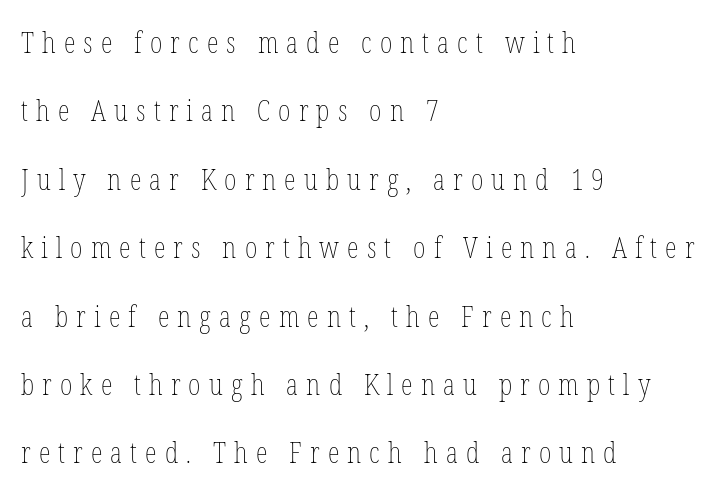
The image shows 30 px thin, condensed type, upright; set left-aligned, loose line spacing (2.28x), unusually wide letter spacing (+0.27 em), not underlined; low stroke contrast and a medium x-height.
